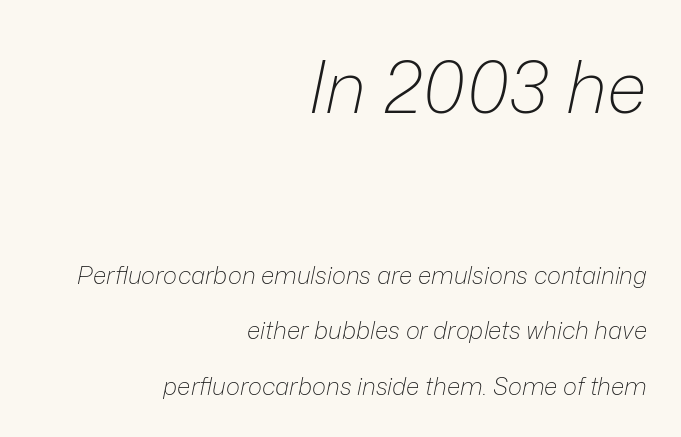
Q: Is the text bold? A: No.
Q: Is the text italic (slanted)? A: Yes, it leans right by about 12 degrees.
Q: Is the text underlined? A: No.
Q: How is the paragraph aligned? A: Right-aligned.
Q: Is the spacing between letters normal or unusually wide? A: Normal.
Q: Is the spacing between lines tight, normal or loose? A: Loose.
Q: Which block of text is set in a larger size, the first (top) or the second (bottom)? A: The first (top) one.
Q: Width (condensed, normal, or wide)? A: Normal.
Q: Stroke contrast? A: Low.
Q: x-height? A: Medium.
Q: Monospaced? A: No.
